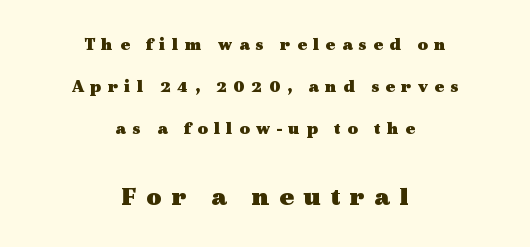
As a designer I'd log this as weight 700, bold. Character size in the trailing block exceeds that of the leading block. Does the lettering tilt? It doesn't — this is upright. Someone cranked the tracking dial way up on this one.
